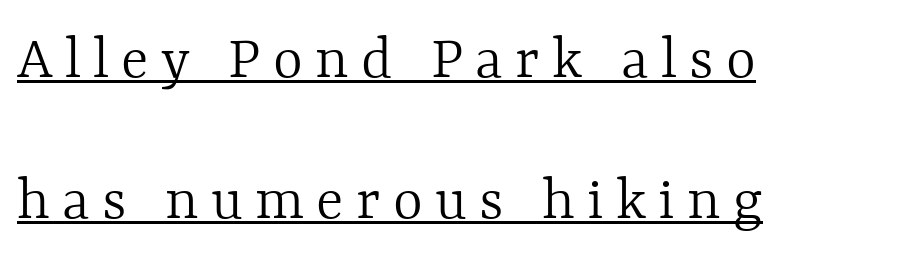
The passage shown stacks its lines with a broad gap. The lines are quadded left. Think standard paragraph weight, or any step lighter than that. Emphasis is given by a line drawn under the lettering. The lettering holds an erect, upright posture throughout.
